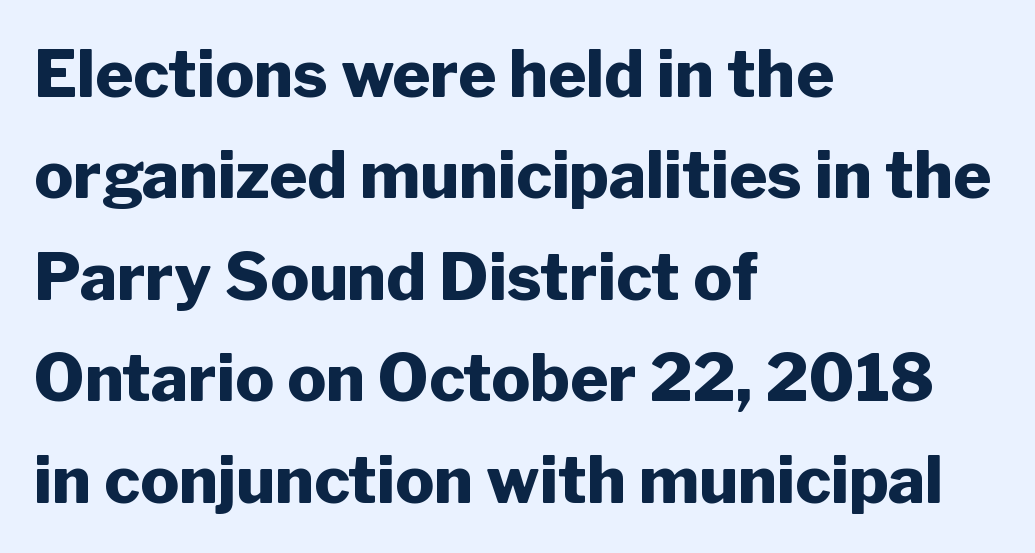
The image shows 65 px heavy sans-serif type, upright; set left-aligned, normal line spacing (1.56x), normal letter spacing, not underlined; low stroke contrast and a medium x-height.
